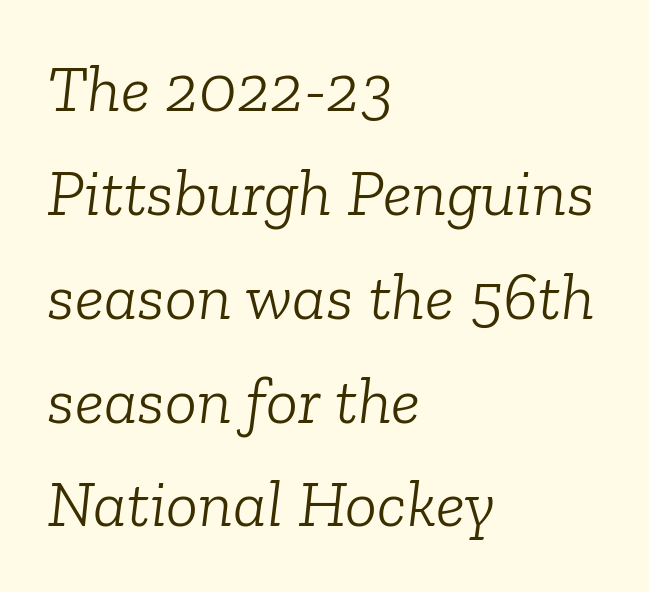
The image shows 67 px light serif type, italic (leaning right); set left-aligned, normal line spacing (1.55x), normal letter spacing, not underlined; low stroke contrast and a medium x-height.
